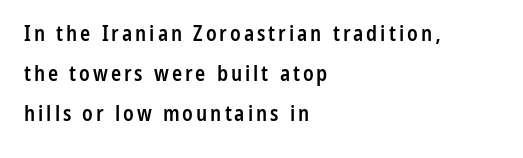
The image shows 21 px text type, upright; set left-aligned, loose line spacing (1.91x), not underlined.
